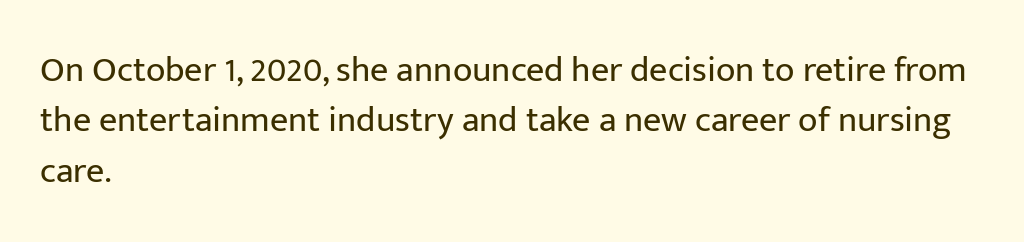
Q: Is the text bold? A: No.
Q: Is the text italic (slanted)? A: No, it is upright.
Q: Is the typeface a serif or a sans-serif typeface? A: Sans-serif.
Q: Is the text underlined? A: No.
Q: How is the paragraph aligned? A: Left-aligned.
Q: Is the spacing between letters normal or unusually wide? A: Normal.
Q: Is the spacing between lines tight, normal or loose? A: Normal.
Q: Width (condensed, normal, or wide)? A: Normal.
Q: Stroke contrast? A: Low.
Q: x-height? A: Medium.
Q: Monospaced? A: No.
